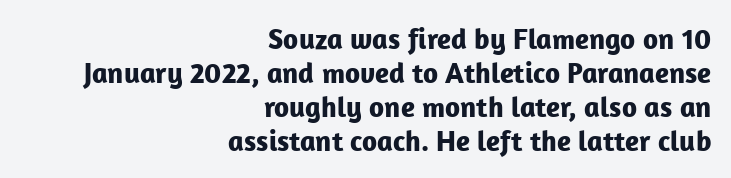
The image shows 29 px bold sans-serif type, upright; set right-aligned, line spacing 1.17x, normal letter spacing, not underlined; low stroke contrast and a medium x-height.
